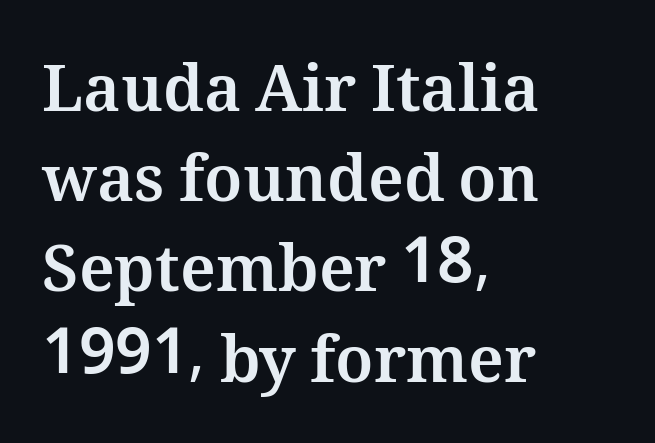
{"italic": "no", "bold": "yes", "weight": "bold", "width": "normal", "stroke_contrast": "medium", "x_height": "medium", "monospaced": "no", "underline": "no", "align": "left", "line_spacing": "normal", "line_spacing_ratio": 1.41, "letter_spacing": "normal", "letter_spacing_em": 0.0, "glyph_px": 64}
